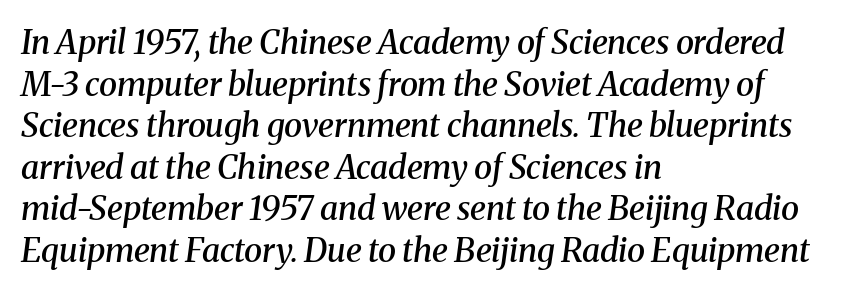
Q: Is the text bold? A: Semi-bold.
Q: Is the text italic (slanted)? A: Yes, it leans right by about 8 degrees.
Q: Is the typeface a serif or a sans-serif typeface? A: Serif.
Q: Is the text underlined? A: No.
Q: How is the paragraph aligned? A: Left-aligned.
Q: Is the spacing between letters normal or unusually wide? A: Normal.
Q: Is the spacing between lines tight, normal or loose? A: Normal.
Q: Width (condensed, normal, or wide)? A: Normal.
Q: Stroke contrast? A: Medium.
Q: x-height? A: Medium.
Q: Monospaced? A: No.
